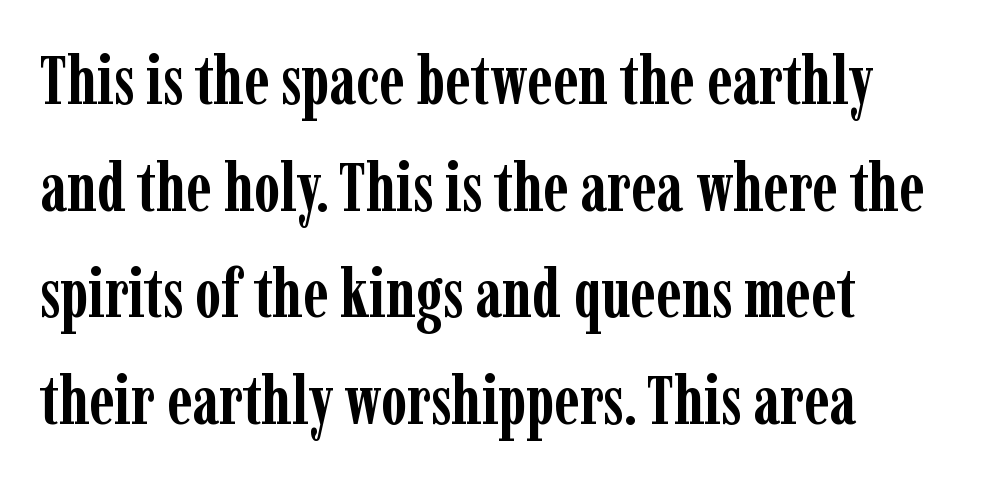
What weight is shown? A full bold with thick strokes. Words float on clear page, feet unadorned. The line-height multiplier appears to be the usual default. Proportional: the letters do not fall into vertical columns.
